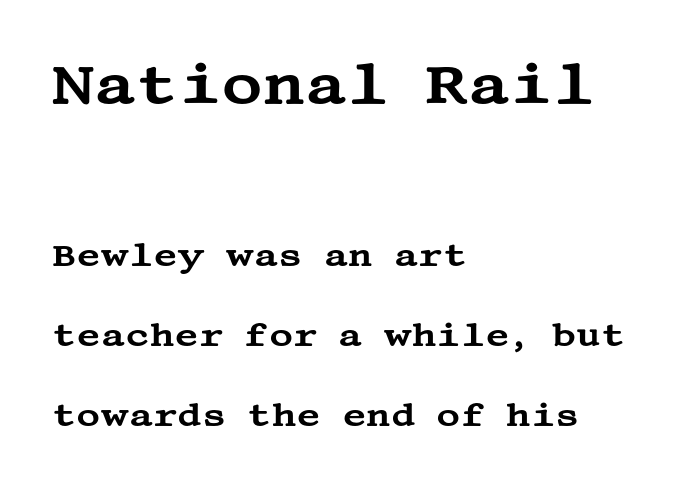
{"serif": "yes", "italic": "no", "width": "wide", "stroke_contrast": "medium", "x_height": "large", "underline": "no", "align": "left", "line_spacing": "loose", "line_spacing_ratio": 2.43, "letter_spacing": "normal", "letter_spacing_em": 0.0, "larger_block": "first", "size_ratio": 1.73, "glyph_px": 57}
